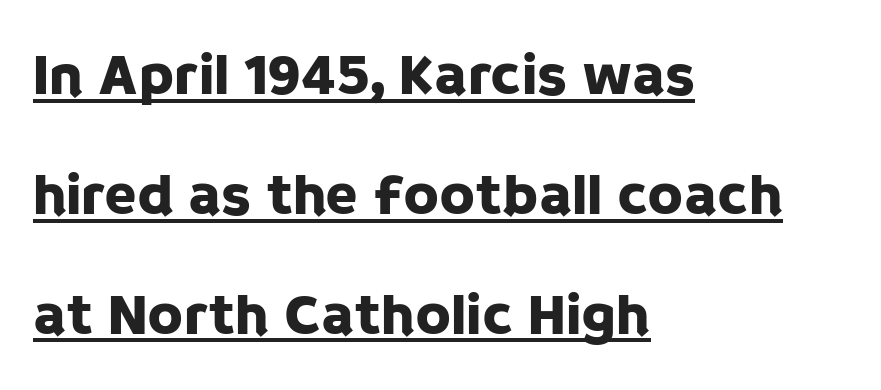
Q: Is the text italic (slanted)? A: No, it is upright.
Q: Is the typeface a serif or a sans-serif typeface? A: Sans-serif.
Q: Is the text underlined? A: Yes.
Q: How is the paragraph aligned? A: Left-aligned.
Q: Is the spacing between letters normal or unusually wide? A: Normal.
Q: Is the spacing between lines tight, normal or loose? A: Loose.
Q: Width (condensed, normal, or wide)? A: Normal.
Q: Stroke contrast? A: Low.
Q: x-height? A: Large.
Q: Monospaced? A: No.
